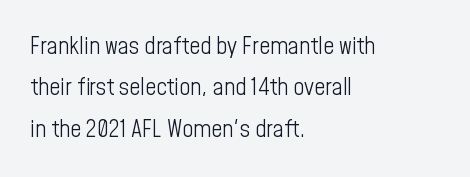
Here the glyphs are tracked normally, forming tight word shapes. The foot of each line stays bare and open. Weight: not bold — regular or lighter. The rag falls on the right side of this text block. Upright lettering throughout.
